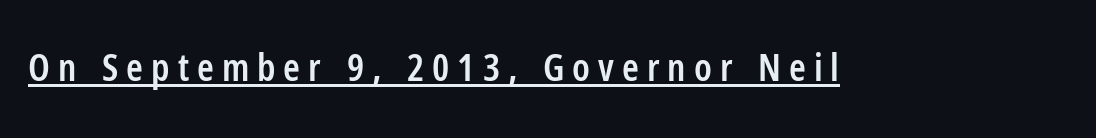
Q: Is the text bold? A: Semi-bold.
Q: Is the text italic (slanted)? A: No, it is upright.
Q: Is the typeface a serif or a sans-serif typeface? A: Sans-serif.
Q: Is the text underlined? A: Yes.
Q: Is the spacing between letters normal or unusually wide? A: Unusually wide.
Q: Width (condensed, normal, or wide)? A: Condensed.
Q: Stroke contrast? A: Low.
Q: x-height? A: Medium.
Q: Monospaced? A: No.
